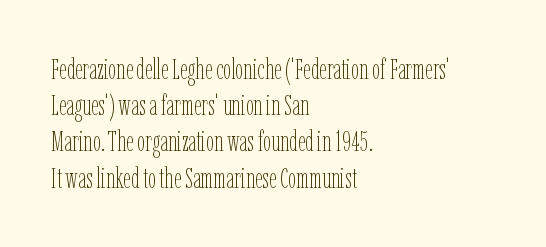
Quick note: interline space is typical. Caption: multi-line text, flush left, ragged right. The typeface has the unassuming heft of standard copy or less. Character widths vary here, with narrow letters taking less room than wide ones. Does the lettering tilt? It doesn't — this is upright.
